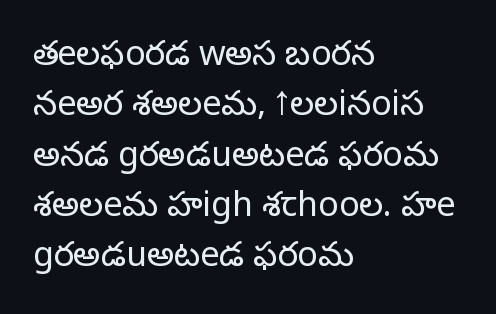
The area under the type is left untouched. Are there feet on the stems? There aren't — it's a sans. The lines in this sample share a left origin and differ only in where they stop. Vertically, the passage feels balanced, rows spaced as you'd expect.
